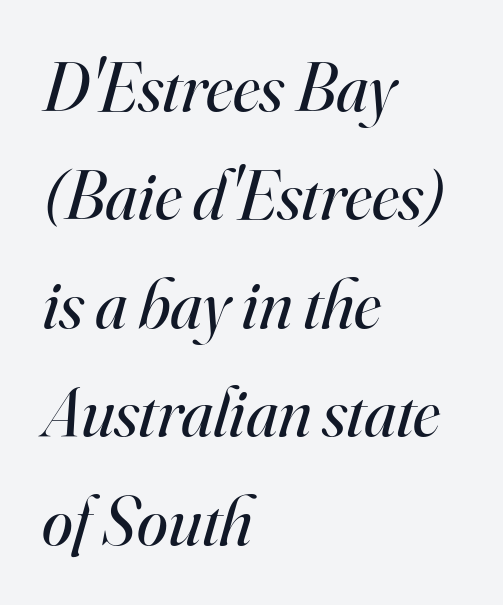
Q: Is the text bold? A: No.
Q: Is the text italic (slanted)? A: Yes, it leans right by about 16 degrees.
Q: Is the typeface a serif or a sans-serif typeface? A: Serif.
Q: Is the text underlined? A: No.
Q: How is the paragraph aligned? A: Left-aligned.
Q: Is the spacing between letters normal or unusually wide? A: Normal.
Q: Is the spacing between lines tight, normal or loose? A: Normal.
Q: Width (condensed, normal, or wide)? A: Normal.
Q: Stroke contrast? A: High.
Q: x-height? A: Small.
Q: Monospaced? A: No.
